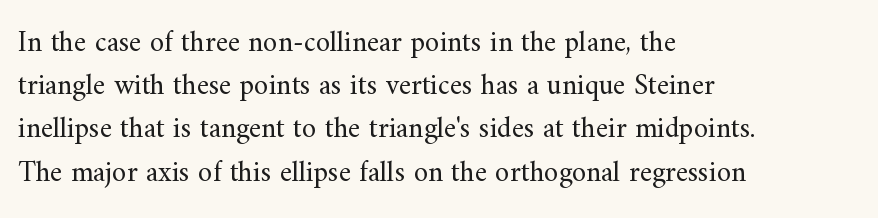
{"serif": "yes", "italic": "no", "bold": "no", "weight": "regular", "width": "normal", "stroke_contrast": "medium", "x_height": "small", "monospaced": "no", "underline": "no", "align": "left", "line_spacing": "normal", "line_spacing_ratio": 1.49, "letter_spacing": "normal", "letter_spacing_em": 0.0, "glyph_px": 29}
